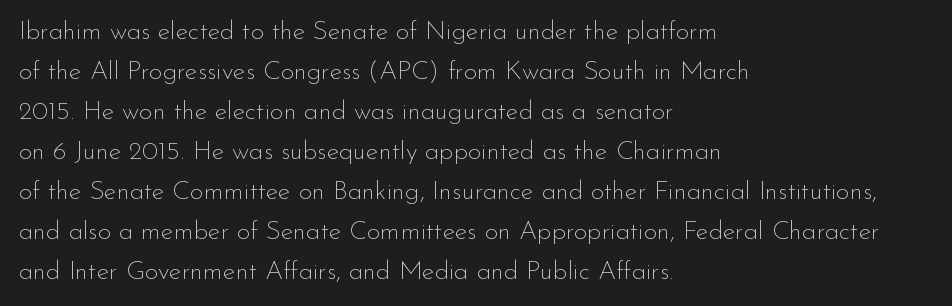
Descender tails drop into unmarked territory. Stroke mass is kept to a normal reading level or below. Default kerning and tracking; the words read as compact shapes. Teacher's note: observe the even left margin — that is flush-left alignment.
